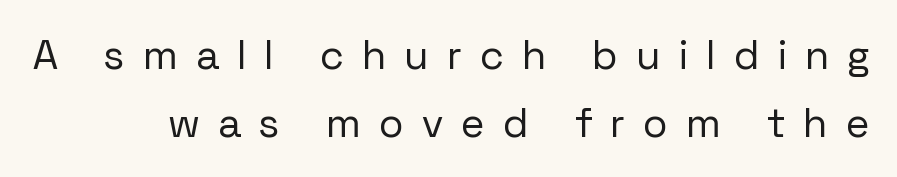
Q: Is the text bold? A: No.
Q: Is the text italic (slanted)? A: No, it is upright.
Q: Is the typeface a serif or a sans-serif typeface? A: Sans-serif.
Q: Is the text underlined? A: No.
Q: How is the paragraph aligned? A: Right-aligned.
Q: Is the spacing between letters normal or unusually wide? A: Unusually wide.
Q: Is the spacing between lines tight, normal or loose? A: Normal.
Q: Width (condensed, normal, or wide)? A: Normal.
Q: Stroke contrast? A: Low.
Q: x-height? A: Medium.
Q: Monospaced? A: No.
